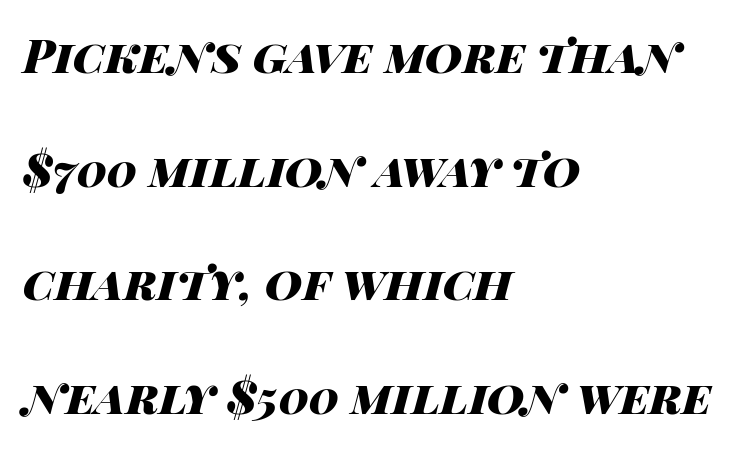
The image shows 46 px heavy, wide type, italic (leaning right); set left-aligned, loose line spacing (2.47x), normal letter spacing, not underlined; high stroke contrast and a large x-height.
